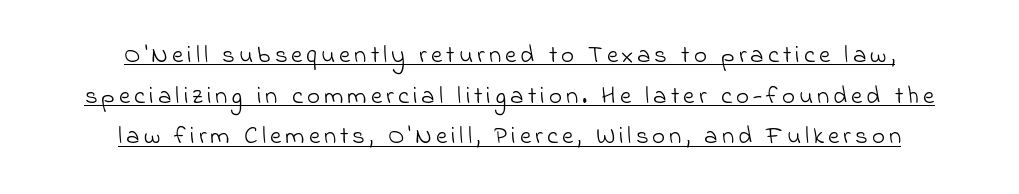
Q: Is the text bold? A: No.
Q: Is the text underlined? A: Yes.
Q: How is the paragraph aligned? A: Centered.
Q: Is the spacing between lines tight, normal or loose? A: Normal.
